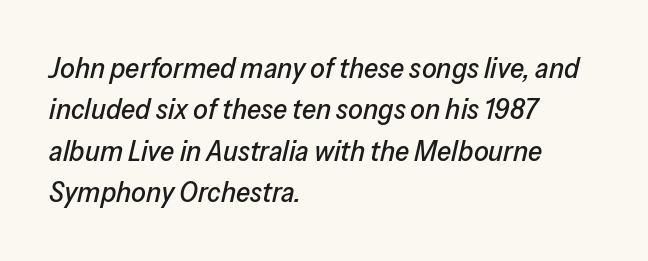
Q: Is the text italic (slanted)? A: Yes, it leans right by about 13 degrees.
Q: Is the text underlined? A: No.
Q: How is the paragraph aligned? A: Left-aligned.
Q: Is the spacing between letters normal or unusually wide? A: Normal.
Q: Is the spacing between lines tight, normal or loose? A: Normal.
Q: Width (condensed, normal, or wide)? A: Normal.
Q: Stroke contrast? A: Low.
Q: x-height? A: Medium.
Q: Monospaced? A: No.
